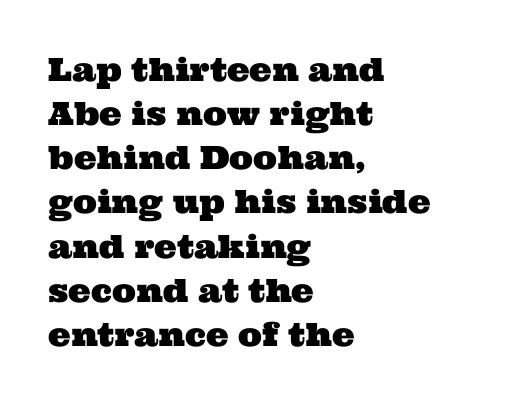
Q: Is the typeface a serif or a sans-serif typeface? A: Serif.
Q: Is the text underlined? A: No.
Q: How is the paragraph aligned? A: Left-aligned.
Q: Is the spacing between letters normal or unusually wide? A: Normal.
Q: Is the spacing between lines tight, normal or loose? A: Normal.
Q: Width (condensed, normal, or wide)? A: Wide.
Q: Stroke contrast? A: Medium.
Q: x-height? A: Medium.
Q: Monospaced? A: No.
